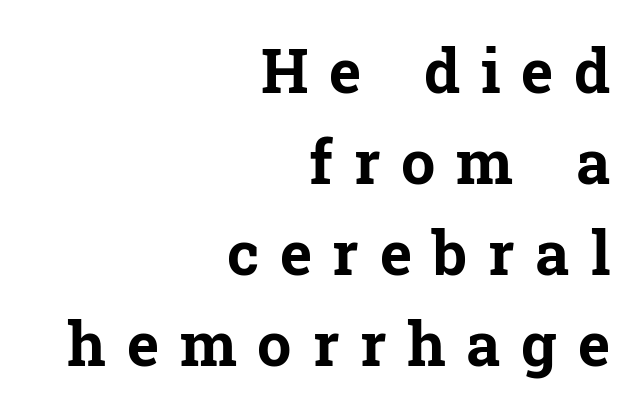
These lines are set flush right with a ragged left edge. The letters advance in unequal steps, a hallmark of proportional type. The lettering holds an erect, upright posture throughout. Font category for this specimen: serif. One glance says typical: line gaps are just what's usual.
